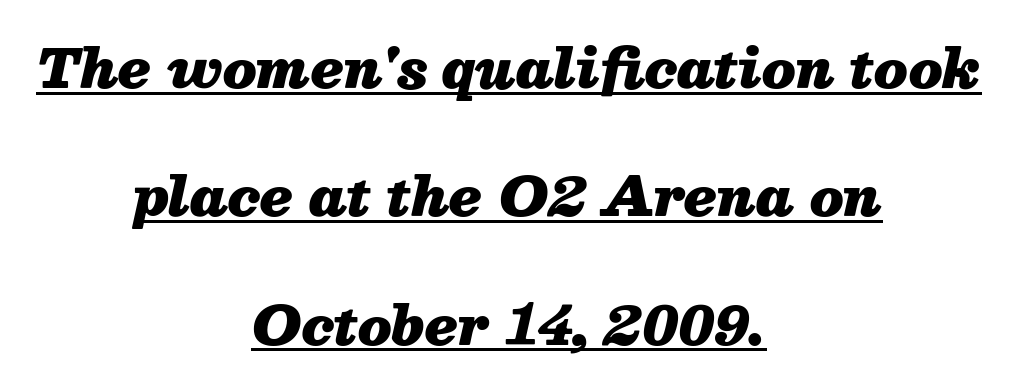
The image shows 53 px heavy type, italic (leaning right); set centered, loose line spacing (2.42x), normal letter spacing, underlined; medium stroke contrast and a medium x-height.
